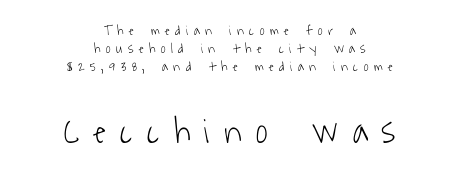
Block two is the big one; block one sits smaller above it. Spacing verdict: proportional, widths tailored to each character. These lines have a slow, spaced-out rhythm from letter to letter. In terms of leading, this rendering sits right in the middle.
